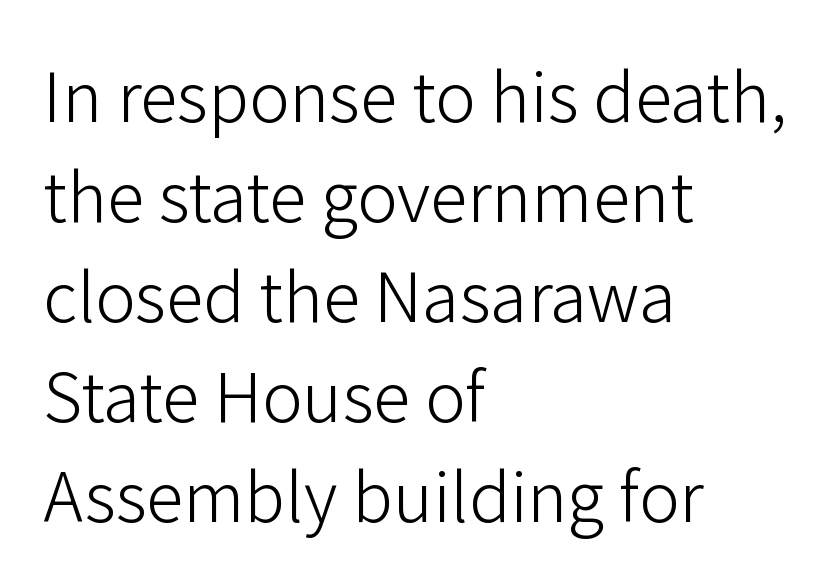
The image shows 68 px light sans-serif type, upright; set left-aligned, normal line spacing (1.47x), normal letter spacing, not underlined; low stroke contrast and a medium x-height.
